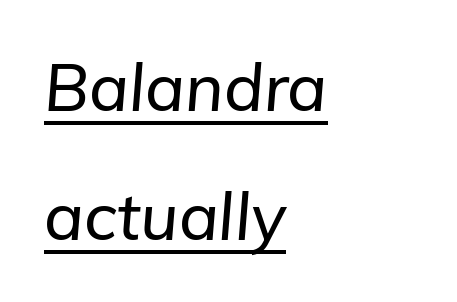
Q: Is the text italic (slanted)? A: Yes, it leans right by about 5 degrees.
Q: Is the text underlined? A: Yes.
Q: How is the paragraph aligned? A: Left-aligned.
Q: Is the spacing between letters normal or unusually wide? A: Normal.
Q: Is the spacing between lines tight, normal or loose? A: Loose.
Q: Width (condensed, normal, or wide)? A: Normal.
Q: Stroke contrast? A: Low.
Q: x-height? A: Medium.
Q: Monospaced? A: No.
